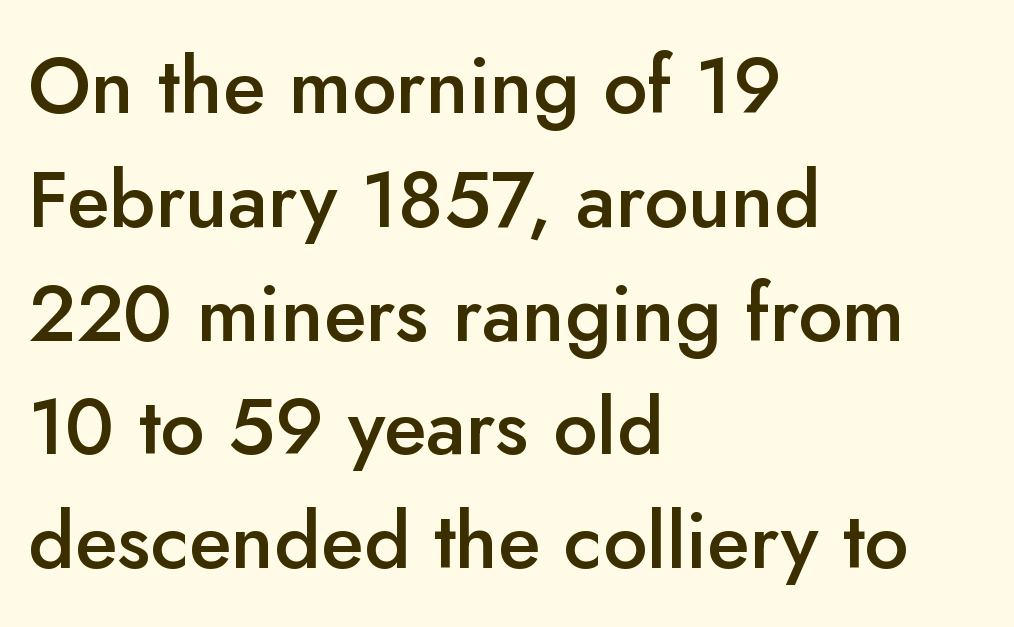
{"serif": "no", "italic": "no", "bold": "semi", "weight": "semibold", "width": "normal", "stroke_contrast": "low", "x_height": "small", "monospaced": "no", "underline": "no", "align": "left", "line_spacing": "normal", "line_spacing_ratio": 1.44, "letter_spacing": "normal", "letter_spacing_em": 0.0, "glyph_px": 79}
